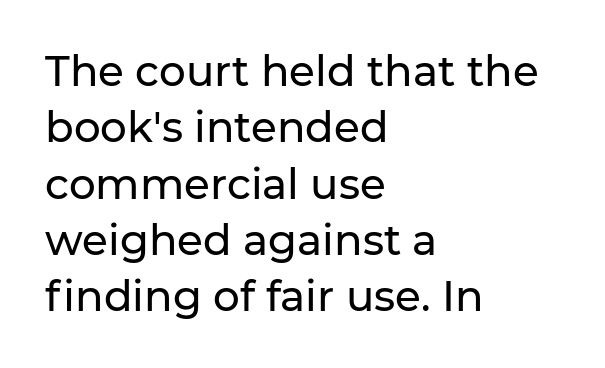
Q: Is the text italic (slanted)? A: No, it is upright.
Q: Is the typeface a serif or a sans-serif typeface? A: Sans-serif.
Q: Is the text underlined? A: No.
Q: How is the paragraph aligned? A: Left-aligned.
Q: Is the spacing between letters normal or unusually wide? A: Normal.
Q: Is the spacing between lines tight, normal or loose? A: Normal.
Q: Width (condensed, normal, or wide)? A: Normal.
Q: Stroke contrast? A: Low.
Q: x-height? A: Medium.
Q: Monospaced? A: No.
